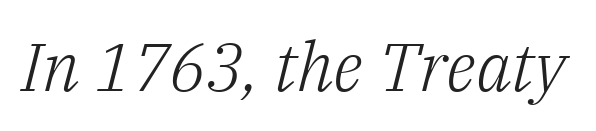
The zone under the glyphs is completely vacant. The rendering uses natural spacing where letterforms have individual widths. The type family on display is of the serif kind. Caption: standard tracking, unaltered.
